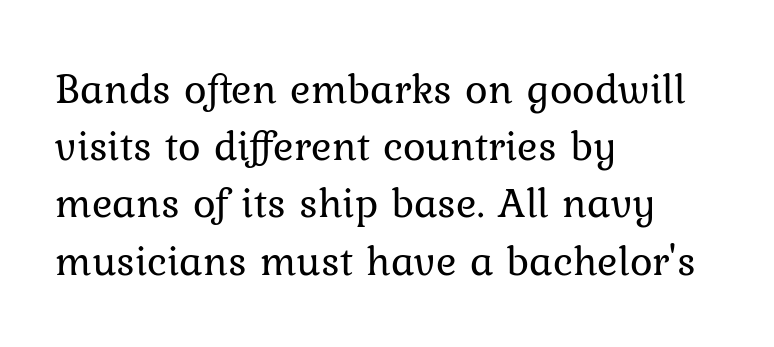
The image shows 43 px regular-weight type, upright; set left-aligned, normal line spacing (1.33x), normal letter spacing, not underlined; low stroke contrast and a medium x-height.
